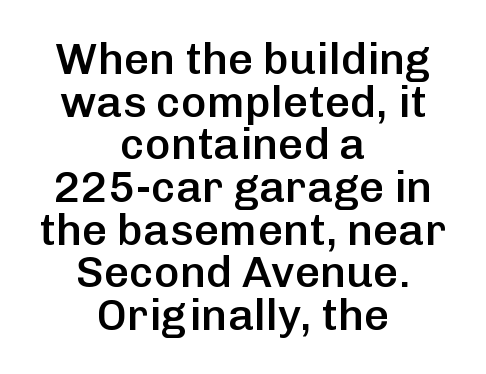
Q: Is the text bold? A: Semi-bold.
Q: Is the text italic (slanted)? A: No, it is upright.
Q: Is the typeface a serif or a sans-serif typeface? A: Sans-serif.
Q: Is the text underlined? A: No.
Q: How is the paragraph aligned? A: Centered.
Q: Is the spacing between letters normal or unusually wide? A: Normal.
Q: Is the spacing between lines tight, normal or loose? A: Tight.
Q: Width (condensed, normal, or wide)? A: Normal.
Q: Stroke contrast? A: Low.
Q: x-height? A: Medium.
Q: Monospaced? A: No.
